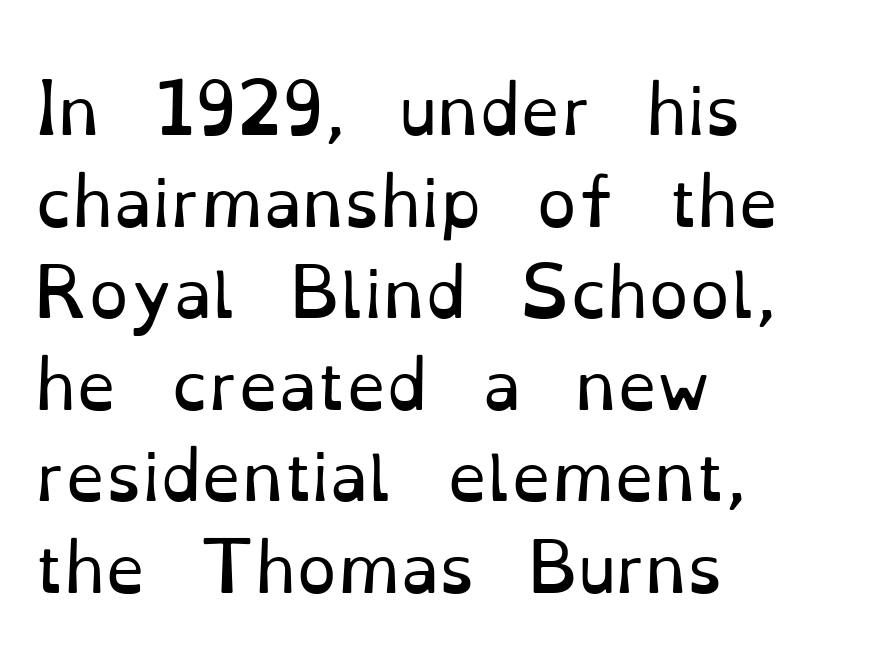
Q: Is the text bold? A: No.
Q: Is the text italic (slanted)? A: No, it is upright.
Q: Is the typeface a serif or a sans-serif typeface? A: Serif.
Q: Is the text underlined? A: No.
Q: How is the paragraph aligned? A: Left-aligned.
Q: Is the spacing between letters normal or unusually wide? A: Normal.
Q: Is the spacing between lines tight, normal or loose? A: Normal.
Q: Width (condensed, normal, or wide)? A: Normal.
Q: Stroke contrast? A: Low.
Q: x-height? A: Small.
Q: Monospaced? A: No.
